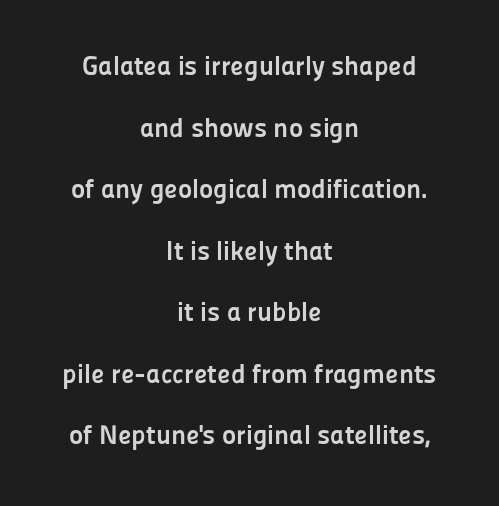
Quick note: not italic, upright. The line-height multiplier appears high, well above default. The letters are bold, with thick, heavy strokes. The passage is arranged like a title page — every line centered.
